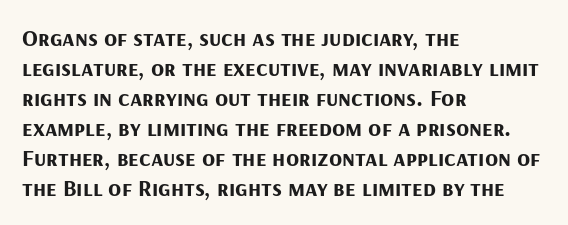
{"italic": "no", "bold": "yes", "underline": "no", "align": "left", "line_spacing": "normal", "line_spacing_ratio": 1.25, "letter_spacing": "normal", "letter_spacing_em": 0.0, "glyph_px": 24}
